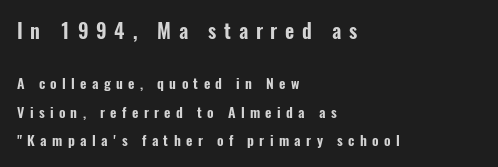
Q: Is the text italic (slanted)? A: No, it is upright.
Q: Is the text underlined? A: No.
Q: How is the paragraph aligned? A: Left-aligned.
Q: Is the spacing between letters normal or unusually wide? A: Unusually wide.
Q: Is the spacing between lines tight, normal or loose? A: Loose.
Q: Which block of text is set in a larger size, the first (top) or the second (bottom)? A: The first (top) one.
